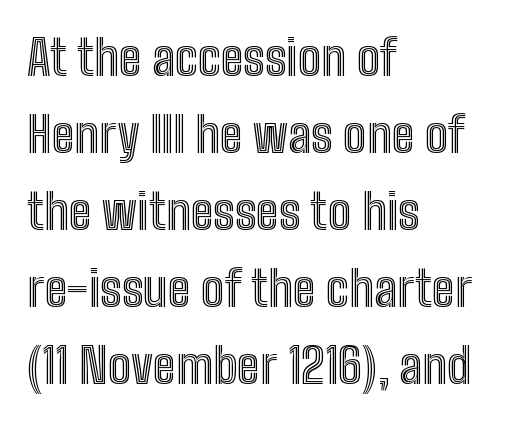
The image shows 49 px condensed type, upright; set left-aligned, normal line spacing (1.57x), normal letter spacing, not underlined; a medium x-height.
